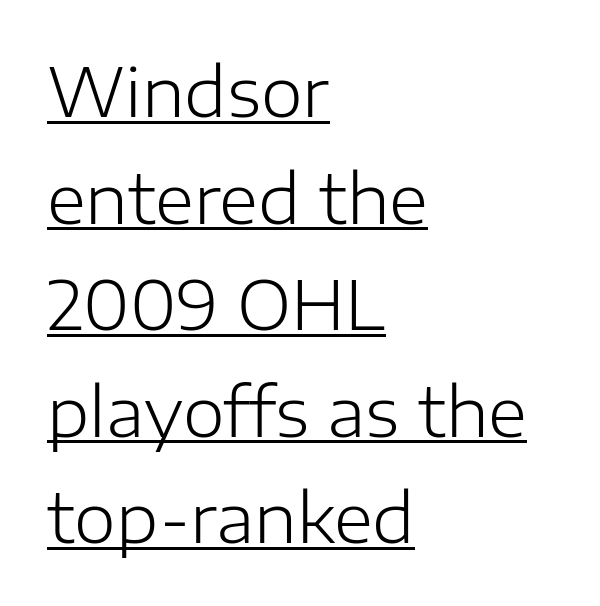
{"serif": "no", "italic": "no", "bold": "no", "weight": "light", "width": "normal", "stroke_contrast": "low", "x_height": "medium", "monospaced": "no", "underline": "yes", "align": "left", "line_spacing": "normal", "line_spacing_ratio": 1.59, "letter_spacing": "normal", "letter_spacing_em": 0.0, "glyph_px": 67}
